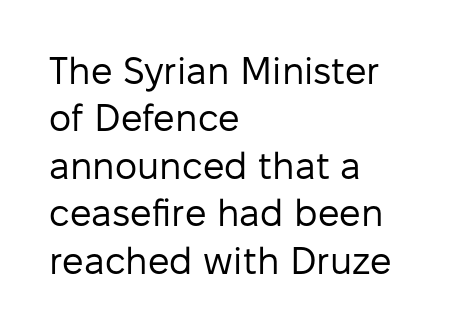
The space directly below the letters is spotless. The lines sit at an ordinary, default distance from one another. The passage shown is typed in a proportional face where columns would drift. Each stroke keeps to a modest, everyday thickness or less. Examine the stroke ends and you'll find no serifs.
